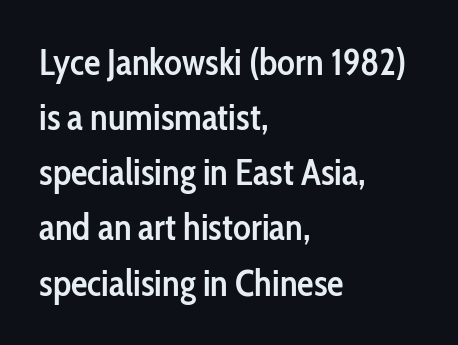
All the whitespace from short lines collects on the right. Stroke terminals: plain, sans-serif. Regarding leading, the lines here are spaced in the standard way. Quick note: underline off.
